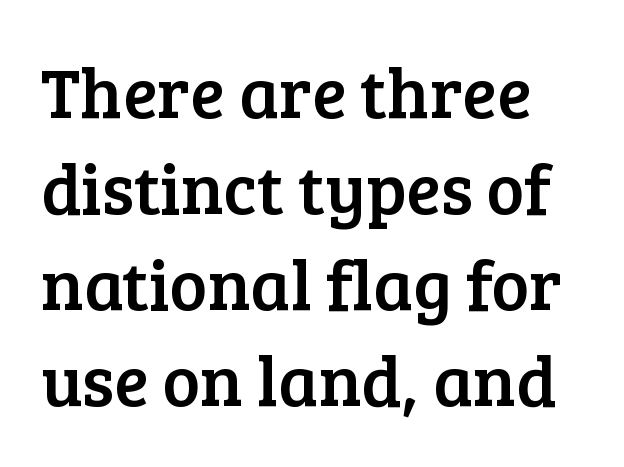
The passage shown is typed in a proportional face where columns would drift. These lines sit exactly where default settings would place them. The passage shown is typeset with a serif family. Glyph-to-glyph distance matches everyday printed text. Posture: straight, roman, zero tilt.
